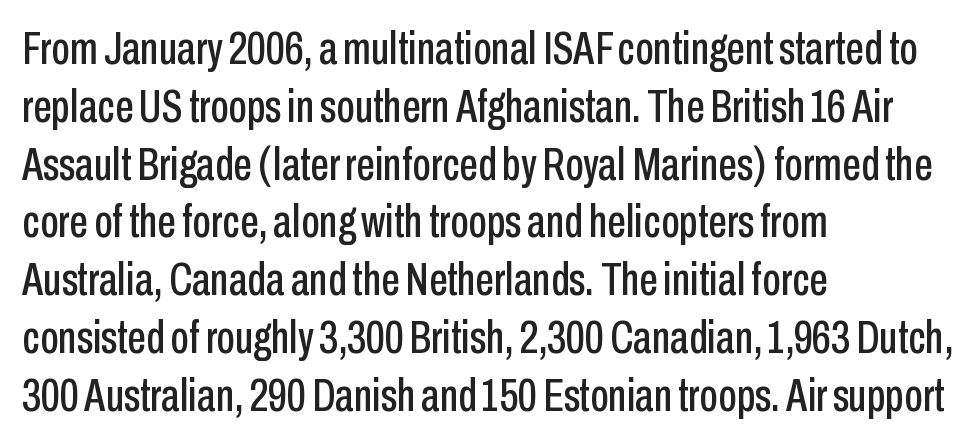
The horizontal fit of the characters is conventional and even. The font's upright variant was chosen for this text. The typeface chosen for these lines omits serifs. Each line starts at the same left margin while the right side varies. The string is rendered with underlining switched off. Is this a fixed-width face? No — the glyphs have proportional, varying widths.
